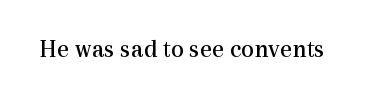
A roman cut, with each character standing at attention. Decoration check: the copy has no underline. The gaps between neighbouring characters are ordinary and unremarkable. Bold? No — there's no thickening of the strokes.
